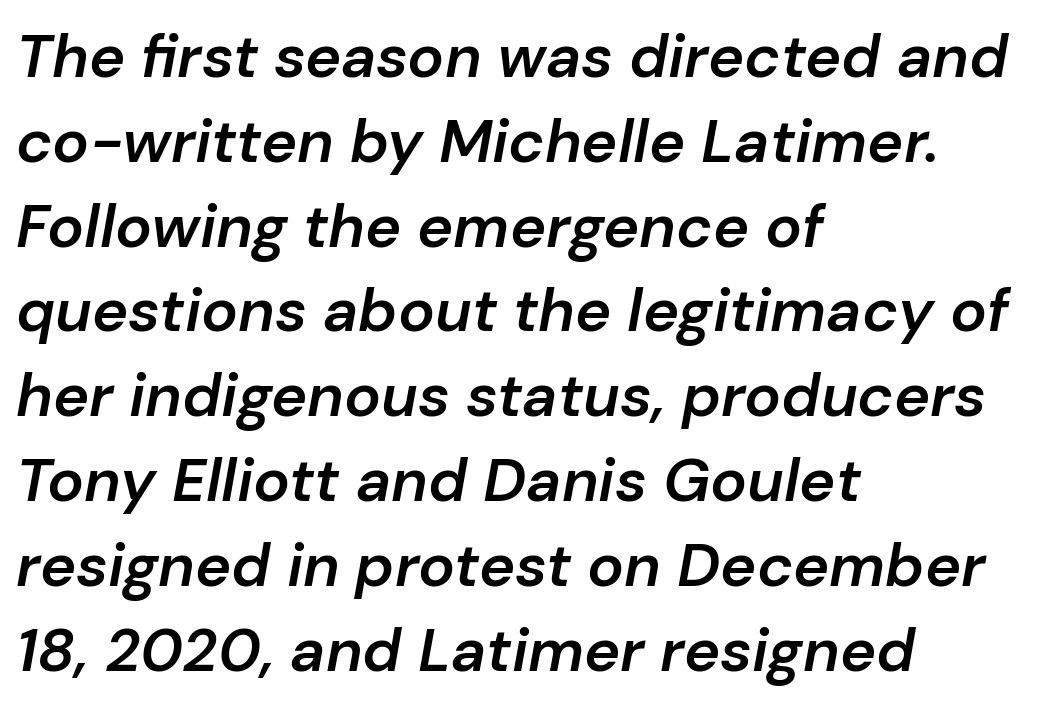
The image shows 61 px semibold type, italic (leaning right); set left-aligned, normal line spacing (1.39x), normal letter spacing, not underlined; low stroke contrast and a medium x-height.
